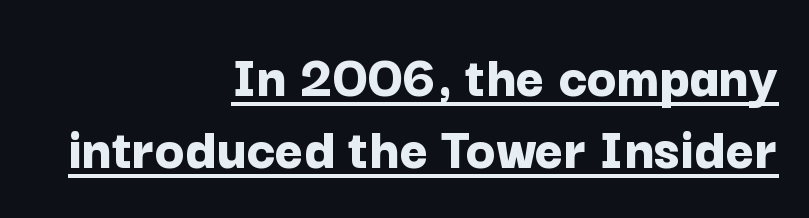
Caption: lettering with a line underneath. The rag falls on the left side of this text block. Each letter keeps its own natural width here, so spacing adapts to shape. Font category for this specimen: sans-serif. Default kerning and tracking; the words read as compact shapes.
